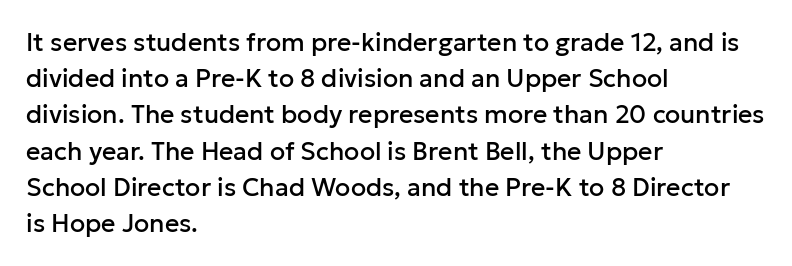
Q: Is the text italic (slanted)? A: No, it is upright.
Q: Is the text underlined? A: No.
Q: How is the paragraph aligned? A: Left-aligned.
Q: Is the spacing between letters normal or unusually wide? A: Normal.
Q: Is the spacing between lines tight, normal or loose? A: Normal.
